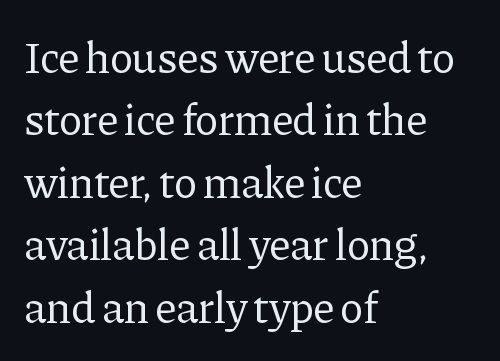
A quiet, ordinary-to-light weight characterises the typeface. A typesetter would mark this as roman, not italic. Compared with typical body copy, the letter spacing here is the same. Glance below the letters and you will spot only blank space.
